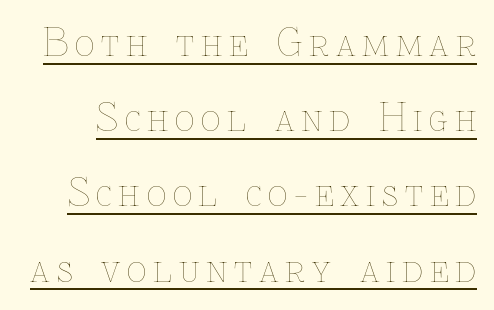
The image shows 38 px thin type, upright; set loose line spacing (1.98x), underlined; low stroke contrast and a medium x-height.
